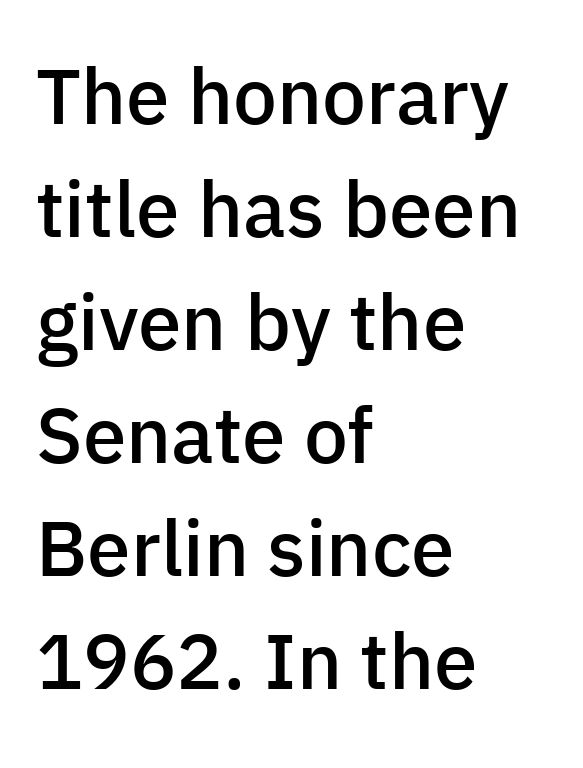
{"serif": "no", "italic": "no", "bold": "semi", "weight": "semibold", "width": "normal", "stroke_contrast": "low", "x_height": "medium", "monospaced": "no", "underline": "no", "align": "left", "line_spacing": "normal", "line_spacing_ratio": 1.45, "letter_spacing": "normal", "letter_spacing_em": 0.0, "glyph_px": 78}
